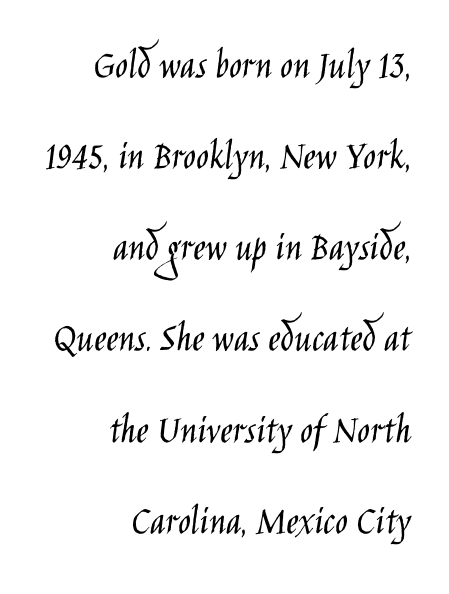
Words appear dense and cohesive because spacing is normal. The rendering shows plain stroke endings on the letterforms — a sans-serif design. Teacher's note: observe the even right margin — that is flush-right alignment. Do the characters align in a grid? No, the font is proportional. Stems here are at most as thick as an everyday book face.
